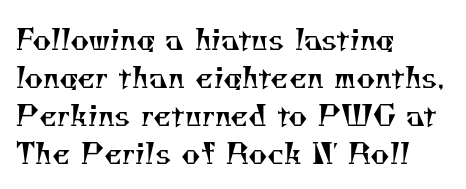
The image shows 29 px regular-weight serif type; set left-aligned, normal line spacing (1.31x), normal letter spacing, not underlined; medium stroke contrast and a small x-height.
